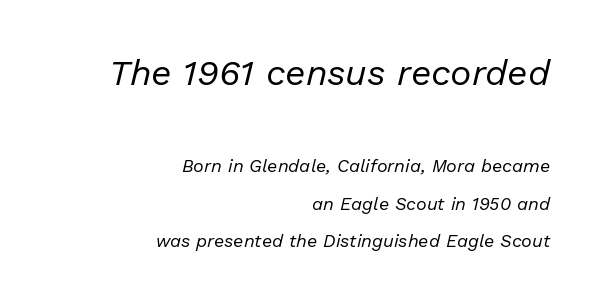
{"italic": "yes", "lean": "right", "slant_degrees": 13, "bold": "no", "weight": "regular", "width": "normal", "stroke_contrast": "low", "x_height": "medium", "monospaced": "no", "underline": "no", "align": "right", "line_spacing": "loose", "line_spacing_ratio": 2.09, "letter_spacing": "normal", "letter_spacing_em": 0.0, "larger_block": "first", "size_ratio": 2.0, "glyph_px": 36}
